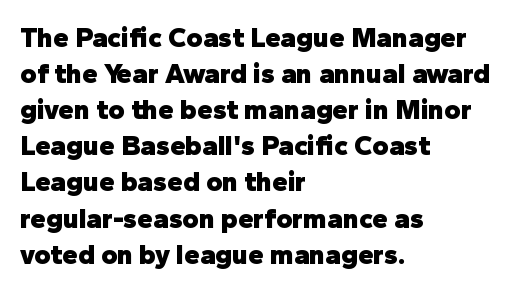
Q: Is the text bold? A: Yes.
Q: Is the text italic (slanted)? A: No, it is upright.
Q: Is the typeface a serif or a sans-serif typeface? A: Sans-serif.
Q: Is the text underlined? A: No.
Q: How is the paragraph aligned? A: Left-aligned.
Q: Is the spacing between letters normal or unusually wide? A: Normal.
Q: Is the spacing between lines tight, normal or loose? A: Normal.
Q: Width (condensed, normal, or wide)? A: Normal.
Q: Stroke contrast? A: Low.
Q: x-height? A: Medium.
Q: Monospaced? A: No.
